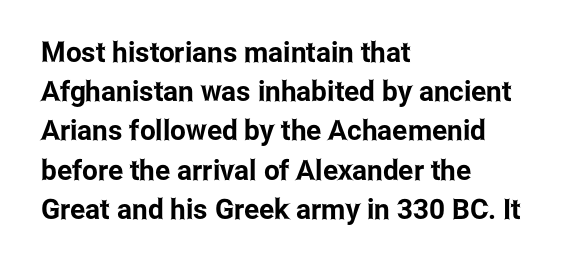
Unlike italic type, these characters show no tilt at all. These lines are rendered in a variable-pitch font. Does the leading feel generous? No, just average. Is the block centered? No — it sits flush against the left margin. Nobody drew a line under any word here.
